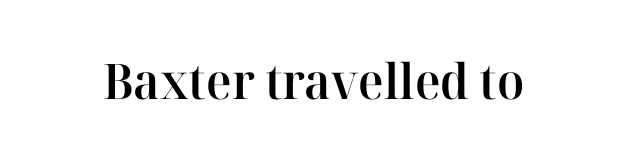
The image shows 49 px semibold serif type, upright; set normal letter spacing, not underlined; high stroke contrast and a medium x-height.
